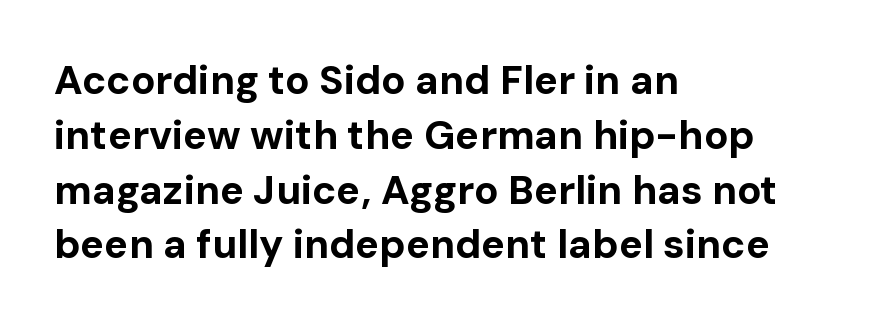
The font's upright variant was chosen for this text. A normal amount of white space separates one row of letters from the next. Examine the stroke ends and you'll find no serifs. The rendering anchors every line to the left-hand side. You could not count columns in this text — the font is proportionally spaced. The sample has been set heavy, in full bold.
